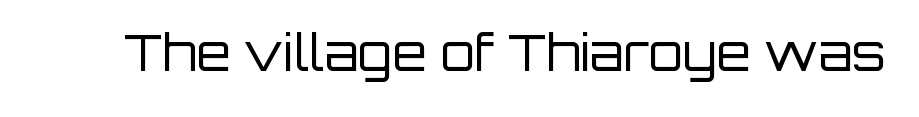
Q: Is the text bold? A: No.
Q: Is the text italic (slanted)? A: No, it is upright.
Q: Is the typeface a serif or a sans-serif typeface? A: Sans-serif.
Q: Is the text underlined? A: No.
Q: Is the spacing between letters normal or unusually wide? A: Normal.
Q: Width (condensed, normal, or wide)? A: Normal.
Q: Stroke contrast? A: Low.
Q: x-height? A: Large.
Q: Monospaced? A: No.
